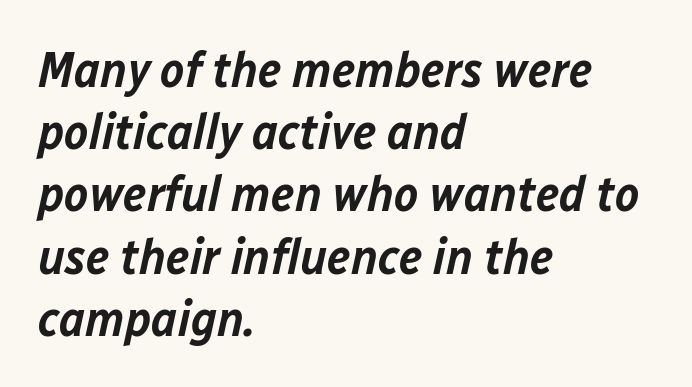
Words float on clear page, feet unadorned. Summary of weight: moderately heavy, a semibold. These lines are rendered in a variable-pitch font. In CSS terms this would be text-align: left. This rendering leaves character spacing at its baseline value.
